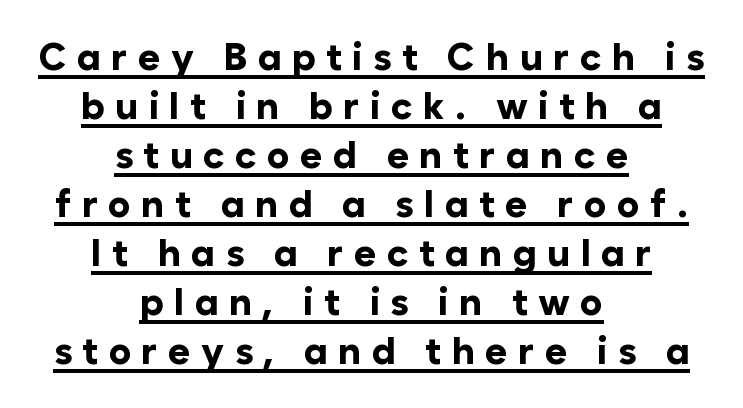
You could not count columns in this text — the font is proportionally spaced. The space between consecutive lines is moderate. Caption: lettering with a line underneath. Letterform terminals end flat and unadorned throughout the passage. The lettering stays uniformly vertical, giving the passage a roman look. The font is running at its bold setting.
